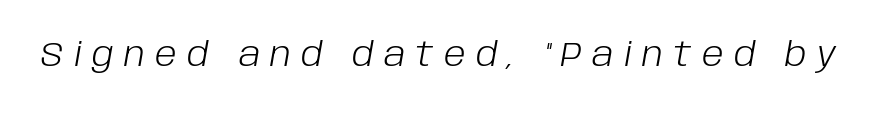
The image shows 33 px light type, italic (leaning right); set unusually wide letter spacing (+0.31 em), not underlined; low stroke contrast and a large x-height.
